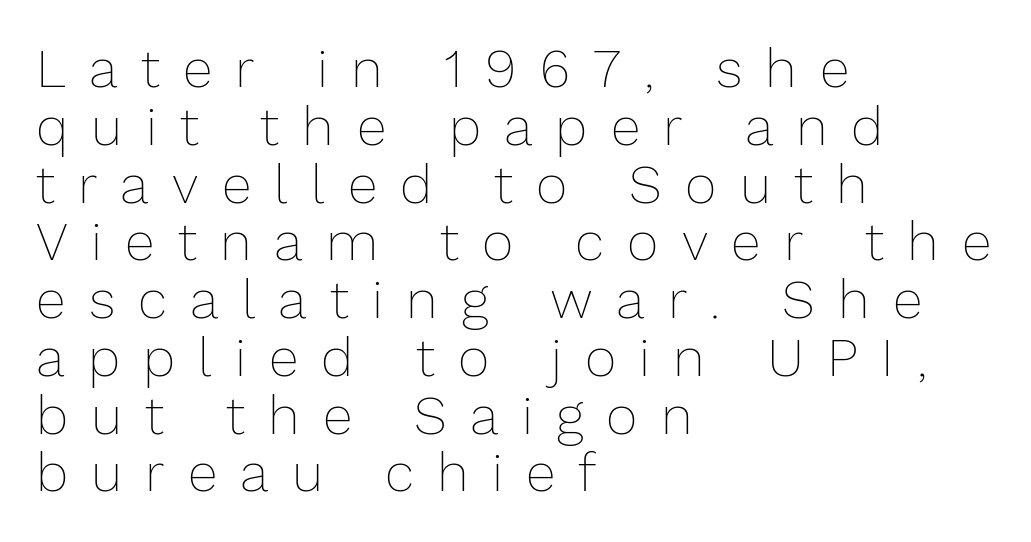
Is the block centered? No — it sits flush against the left margin. Quick note: not italic, upright. The gaps between neighbouring characters are conspicuously large. Spacing verdict: proportional, widths tailored to each character. The vertical gap from one line to the next is small. Words float on clear page, feet unadorned.
